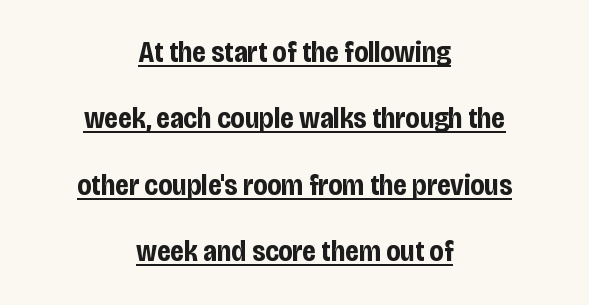
The image shows 29 px bold, condensed sans-serif type, upright; set centered, loose line spacing (2.29x), normal letter spacing, underlined; low stroke contrast and a large x-height.
